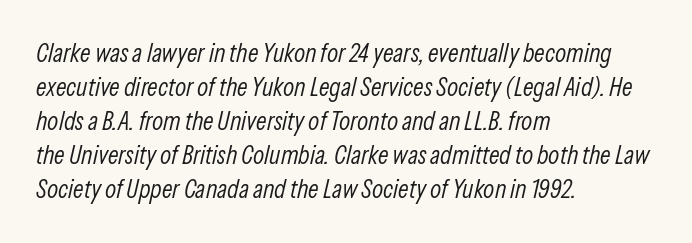
{"italic": "yes", "lean": "right", "slant_degrees": 13, "bold": "no", "underline": "no", "align": "left", "line_spacing": "normal", "line_spacing_ratio": 1.31, "letter_spacing": "normal", "letter_spacing_em": 0.0, "glyph_px": 26}
